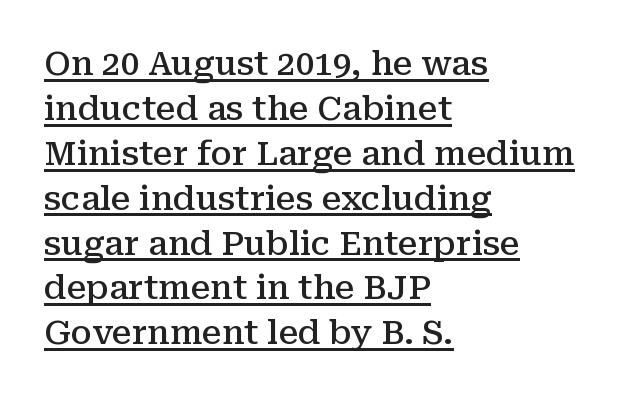
{"serif": "yes", "italic": "no", "bold": "semi", "weight": "semibold", "width": "normal", "stroke_contrast": "medium", "x_height": "medium", "monospaced": "no", "underline": "yes", "align": "left", "line_spacing": "normal", "line_spacing_ratio": 1.36, "letter_spacing": "normal", "letter_spacing_em": 0.0, "glyph_px": 33}
